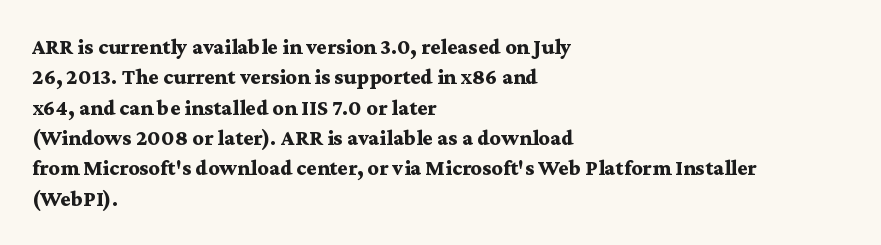
The paragraph shown leans on its left margin. The glyphs have the mass of a bold cut. How are the letters spaced? Ordinarily, with no added tracking. This sample uses an upright cut, with every glyph sitting square on the baseline.
